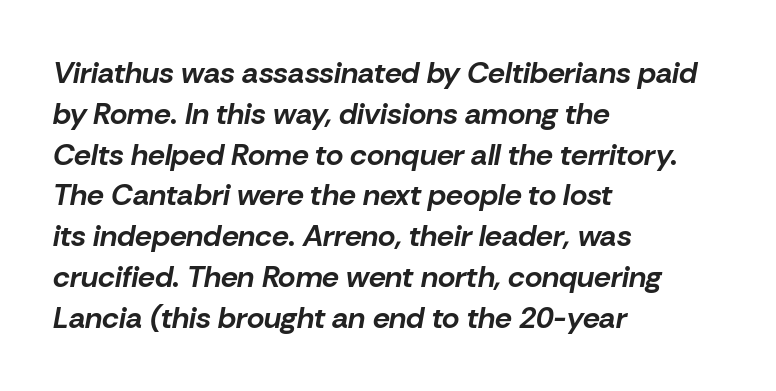
Q: Is the text bold? A: Yes.
Q: Is the text italic (slanted)? A: Yes, it leans right by about 10 degrees.
Q: Is the text underlined? A: No.
Q: How is the paragraph aligned? A: Left-aligned.
Q: Is the spacing between letters normal or unusually wide? A: Normal.
Q: Is the spacing between lines tight, normal or loose? A: Normal.
Q: Width (condensed, normal, or wide)? A: Normal.
Q: Stroke contrast? A: Low.
Q: x-height? A: Medium.
Q: Monospaced? A: No.
